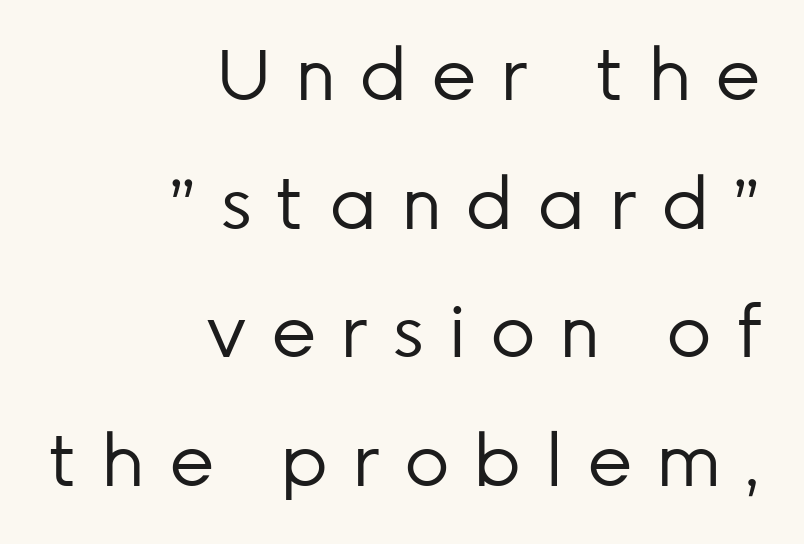
{"serif": "no", "italic": "no", "bold": "no", "weight": "regular", "width": "normal", "stroke_contrast": "low", "x_height": "medium", "monospaced": "no", "underline": "no", "align": "right", "line_spacing_ratio": 1.81, "letter_spacing": "wide", "letter_spacing_em": 0.33, "glyph_px": 71}
